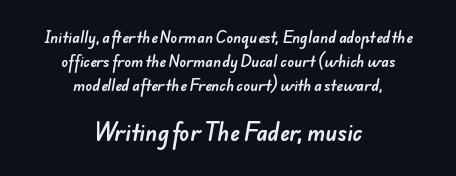
The image shows 21 px text type; set centered, line spacing 1.72x, normal letter spacing, not underlined; the second (bottom) block is 1.5x larger.
